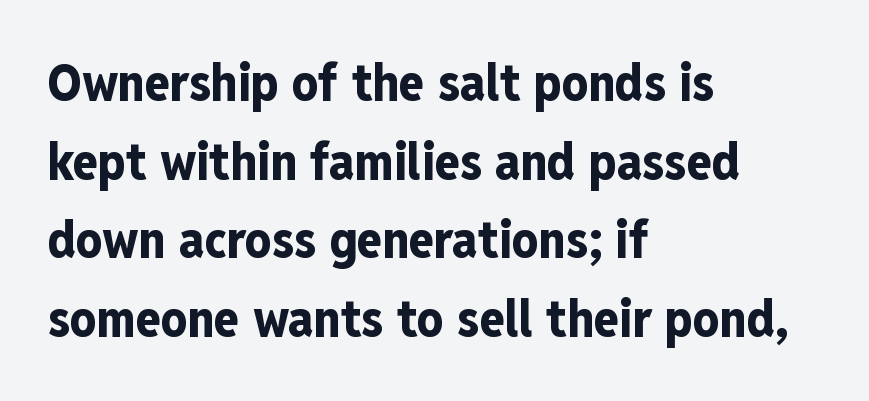
Q: Is the text bold? A: Yes.
Q: Is the text italic (slanted)? A: No, it is upright.
Q: Is the typeface a serif or a sans-serif typeface? A: Sans-serif.
Q: Is the text underlined? A: No.
Q: How is the paragraph aligned? A: Left-aligned.
Q: Is the spacing between letters normal or unusually wide? A: Normal.
Q: Is the spacing between lines tight, normal or loose? A: Normal.
Q: Width (condensed, normal, or wide)? A: Condensed.
Q: Stroke contrast? A: Low.
Q: x-height? A: Medium.
Q: Monospaced? A: No.
